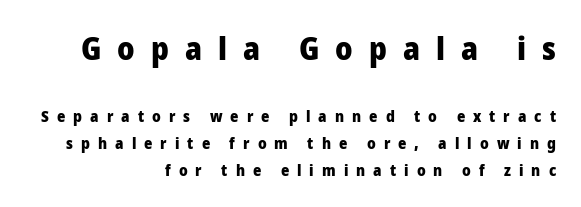
{"serif": "no", "italic": "no", "bold": "yes", "weight": "heavy", "width": "normal", "stroke_contrast": "low", "x_height": "medium", "monospaced": "no", "underline": "no", "align": "right", "line_spacing": "normal", "line_spacing_ratio": 1.68, "letter_spacing": "wide", "letter_spacing_em": 0.5, "larger_block": "first", "size_ratio": 2.0, "glyph_px": 32}
